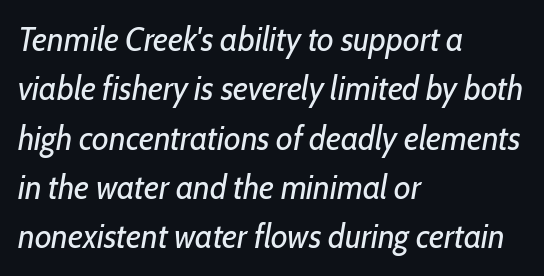
Note the varied advance widths — an 'i' is clearly narrower than an 'm'. A quiet, ordinary-to-light weight characterises the typeface. Descender tails drop into unmarked territory. Alignment: flush left. The whole block is typeset with a tilt. Vertical spacing — default.
